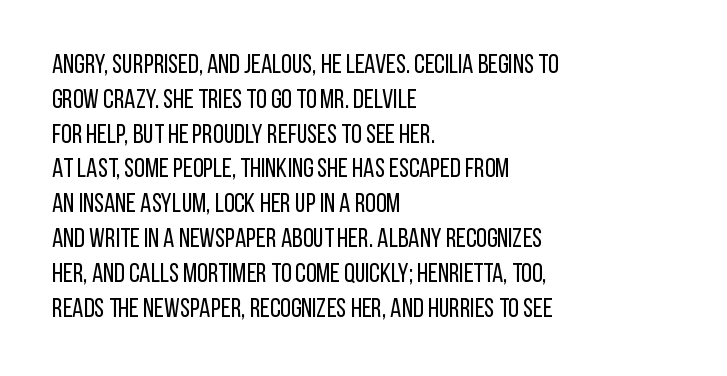
Q: Is the text bold? A: No.
Q: Is the text italic (slanted)? A: No, it is upright.
Q: Is the text underlined? A: No.
Q: How is the paragraph aligned? A: Left-aligned.
Q: Is the spacing between letters normal or unusually wide? A: Normal.
Q: Is the spacing between lines tight, normal or loose? A: Normal.
